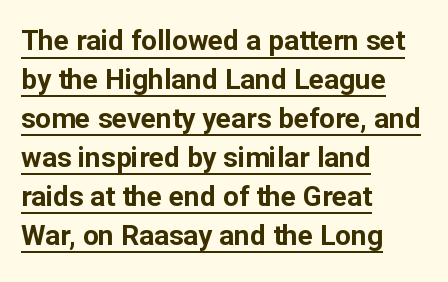
Alignment: flush left. Honestly, the row spacing looks completely unremarkable. The tracking reads as untouched default to a designer's eye. In terms of letterform style, serifs are entirely absent. Style check: upright.
